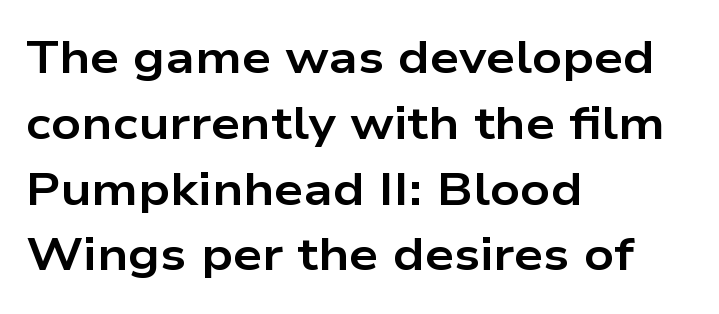
The image shows 46 px bold, wide sans-serif type, upright; set left-aligned, normal line spacing (1.43x), normal letter spacing, not underlined; low stroke contrast and a medium x-height.
